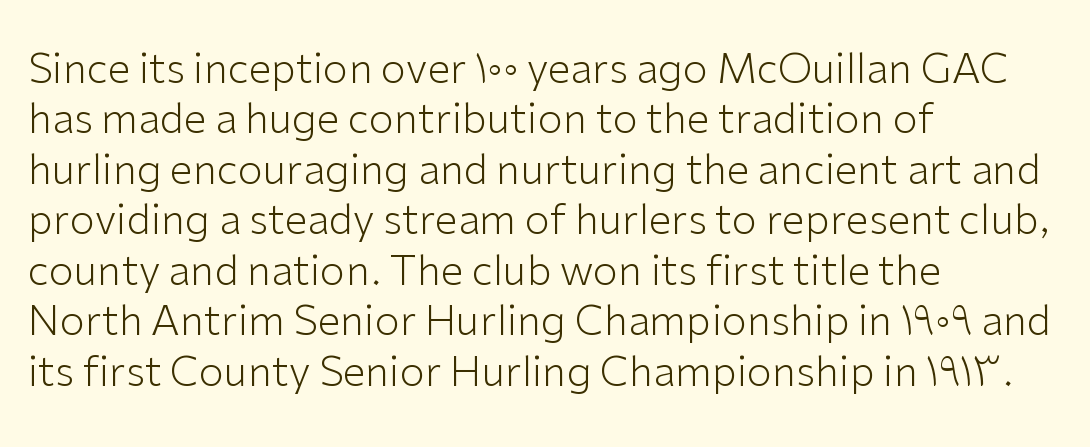
Q: Is the text bold? A: No.
Q: Is the text italic (slanted)? A: No, it is upright.
Q: Is the typeface a serif or a sans-serif typeface? A: Sans-serif.
Q: Is the text underlined? A: No.
Q: How is the paragraph aligned? A: Left-aligned.
Q: Is the spacing between letters normal or unusually wide? A: Normal.
Q: Width (condensed, normal, or wide)? A: Normal.
Q: Stroke contrast? A: Low.
Q: x-height? A: Medium.
Q: Monospaced? A: No.
